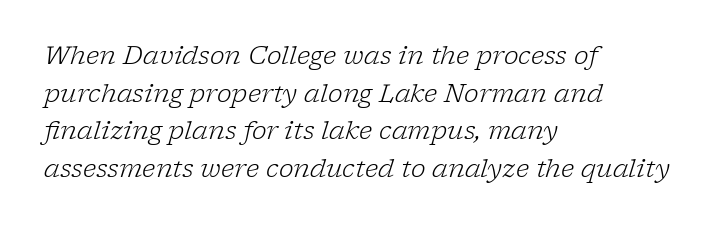
Q: Is the text bold? A: No.
Q: Is the text italic (slanted)? A: Yes, it leans right by about 17 degrees.
Q: Is the text underlined? A: No.
Q: How is the paragraph aligned? A: Left-aligned.
Q: Is the spacing between letters normal or unusually wide? A: Normal.
Q: Is the spacing between lines tight, normal or loose? A: Normal.
